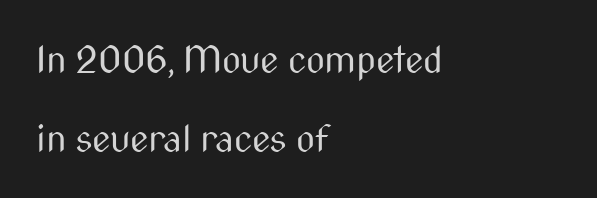
The image shows 37 px regular-weight, condensed sans-serif type, upright; set left-aligned, loose line spacing (2.13x), normal letter spacing, not underlined; medium stroke contrast and a medium x-height.
